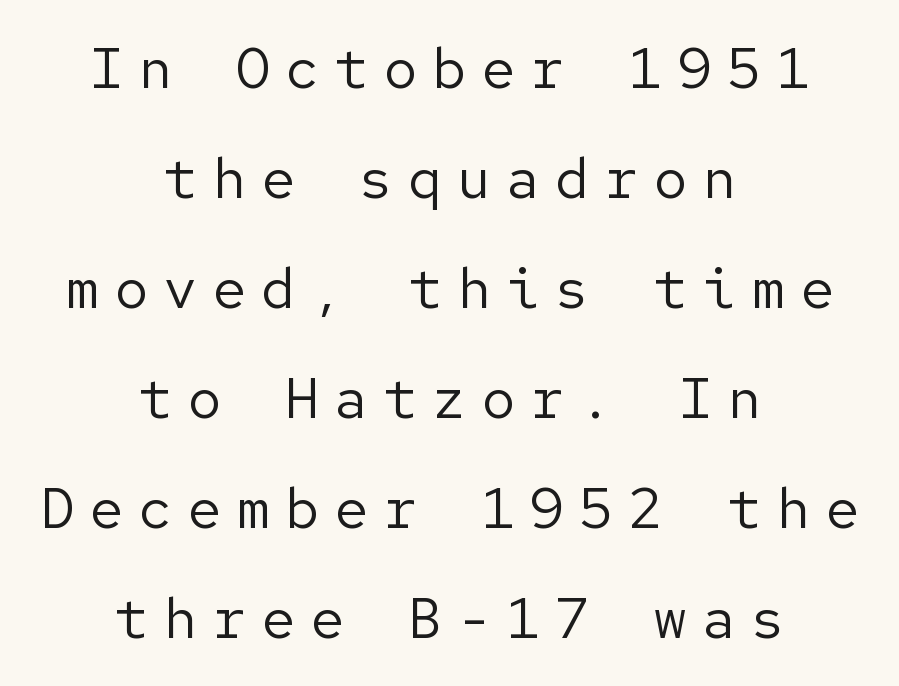
The image shows 57 px regular-weight sans-serif type, upright; set centered, loose line spacing (1.93x), unusually wide letter spacing (+0.26 em), not underlined; low stroke contrast and a medium x-height.
